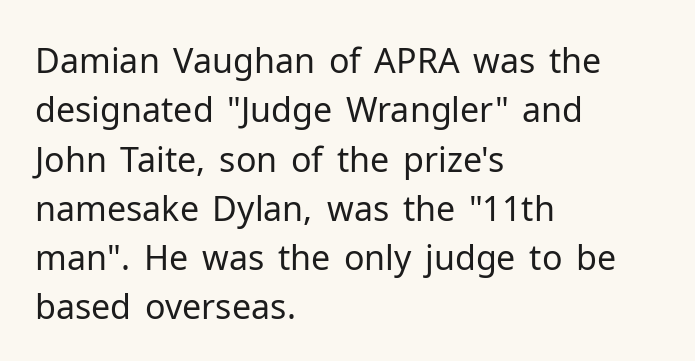
Caption: multi-line text, flush left, ragged right. Looks like regular typesetting: each glyph gets only the width it needs. Do the letters lean? They stand straight. A clean baseline with only descenders dipping below it. Nobody touched the tracking dial on this one. Serif or sans? Sans — the stroke terminals are bare.
